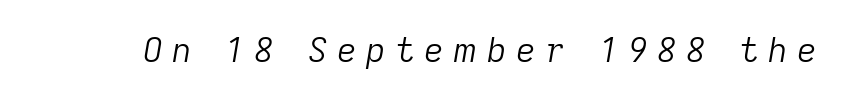
Q: Is the text bold? A: No.
Q: Is the text italic (slanted)? A: Yes, it leans right by about 9 degrees.
Q: Is the text underlined? A: No.
Q: Is the spacing between letters normal or unusually wide? A: Unusually wide.
Q: Width (condensed, normal, or wide)? A: Normal.
Q: Stroke contrast? A: Low.
Q: x-height? A: Medium.
Q: Monospaced? A: No.
